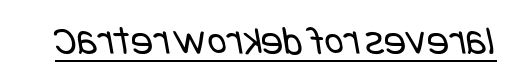
Check the space under the baseline: a stroke is drawn there. No extra ink here — the face is not bold. Default kerning and tracking; the words read as compact shapes. Grotesque or geometric, the face here clearly has no serifs.
